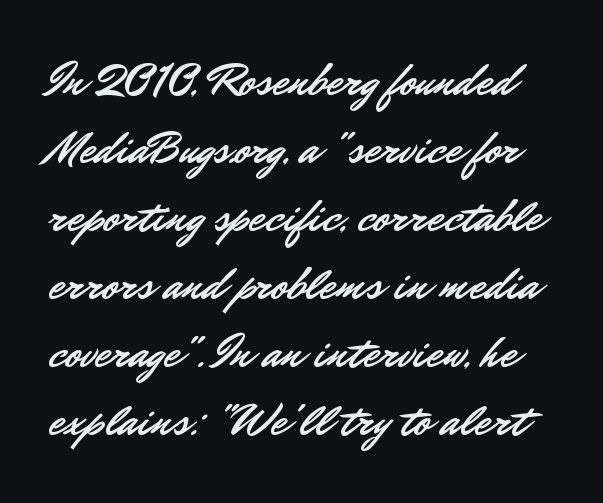
Tracking value appears to be zero — textbook default spacing. Note the varied advance widths — an 'i' is clearly narrower than an 'm'. Each new line begins a customary step beneath the previous one. Descender tails drop into unmarked territory. What kind of face is this? One without serifs — a sans.
